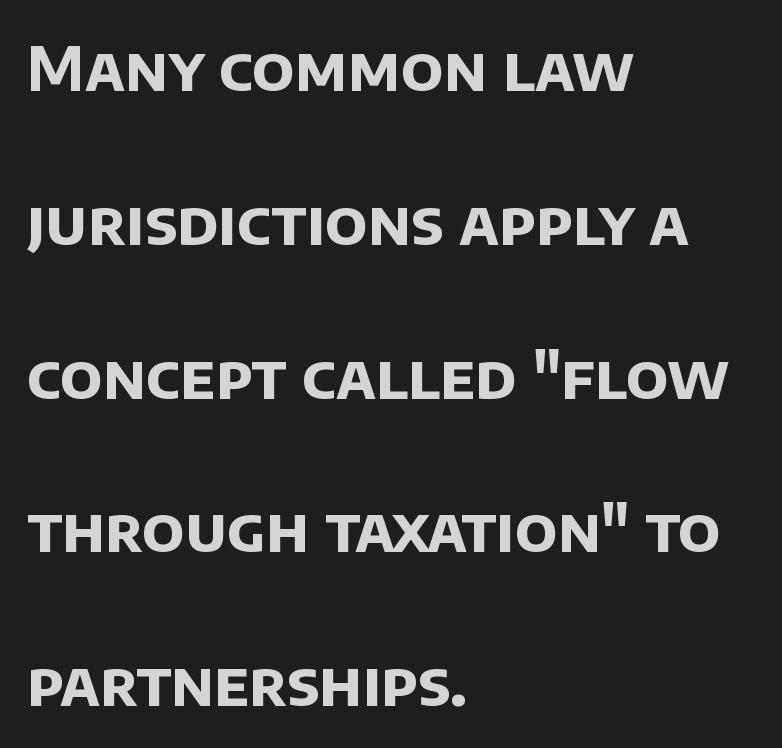
The image shows 62 px bold sans-serif type; set left-aligned, loose line spacing (2.48x), normal letter spacing, not underlined; low stroke contrast and a large x-height.
